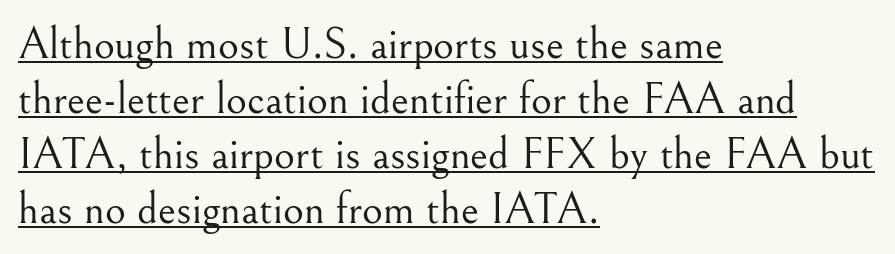
The image shows 45 px light serif type, upright; set left-aligned, line spacing 1.22x, normal letter spacing, underlined; medium stroke contrast and a small x-height.
